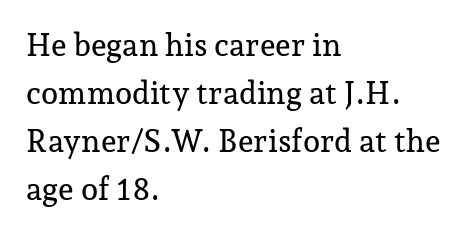
Line spacing here is normal. Underline: absent. Each letter keeps its own natural width here, so spacing adapts to shape. These lines are set flush left with a ragged right edge. The type sits square on the baseline with zero lean.
